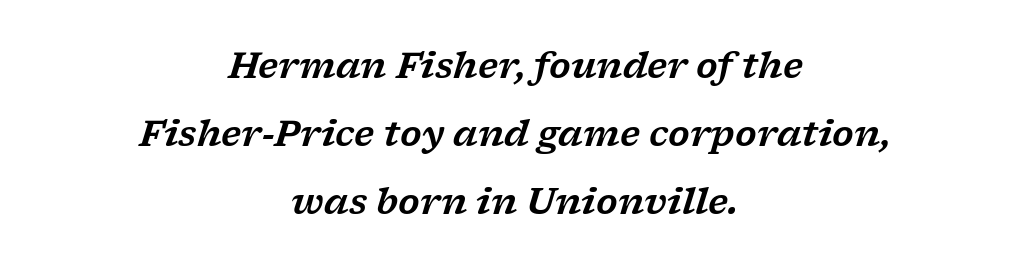
{"serif": "yes", "italic": "yes", "lean": "right", "slant_degrees": 17, "width": "wide", "stroke_contrast": "low", "x_height": "medium", "monospaced": "no", "underline": "no", "align": "center", "line_spacing": "loose", "line_spacing_ratio": 1.95, "letter_spacing": "normal", "letter_spacing_em": 0.0, "glyph_px": 35}
